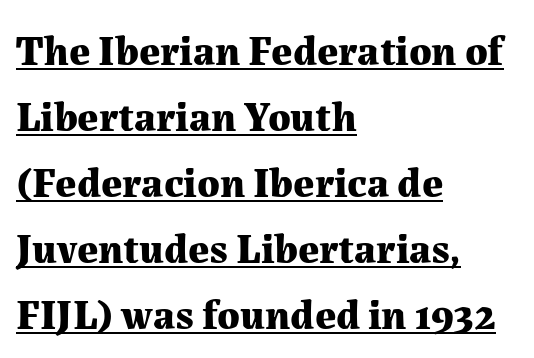
The image shows 42 px bold serif type, upright; set left-aligned, normal line spacing (1.57x), normal letter spacing, underlined; medium stroke contrast and a medium x-height.
